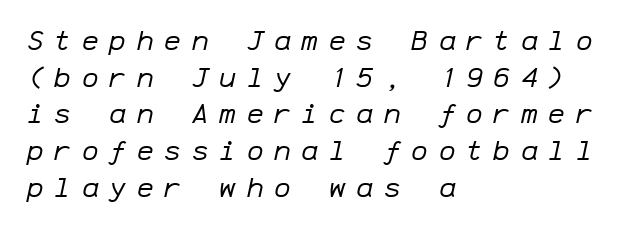
These lines have a slow, spaced-out rhythm from letter to letter. The typography opts for an oblique posture over an upright one. The characters are drawn with everyday or finer stroke widths. The passage shown is typed in a monospace face where columns stay perfectly aligned. This sample keeps an unexceptional amount of space between lines.
